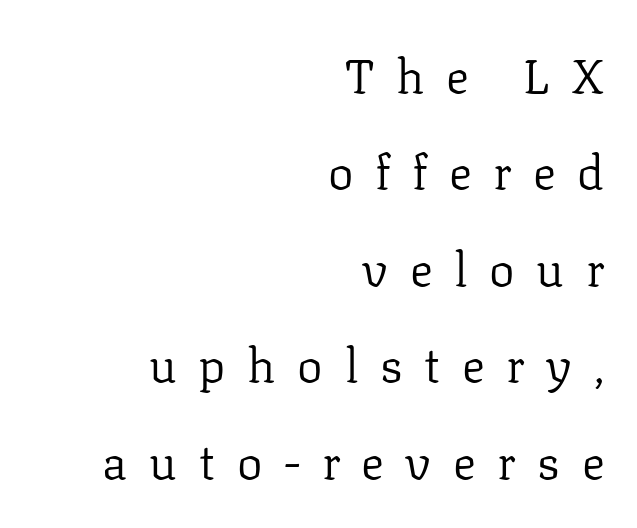
Q: Is the text bold? A: No.
Q: Is the text italic (slanted)? A: No, it is upright.
Q: Is the typeface a serif or a sans-serif typeface? A: Serif.
Q: Is the text underlined? A: No.
Q: How is the paragraph aligned? A: Right-aligned.
Q: Is the spacing between letters normal or unusually wide? A: Unusually wide.
Q: Is the spacing between lines tight, normal or loose? A: Loose.
Q: Width (condensed, normal, or wide)? A: Normal.
Q: Stroke contrast? A: Low.
Q: x-height? A: Medium.
Q: Monospaced? A: No.
